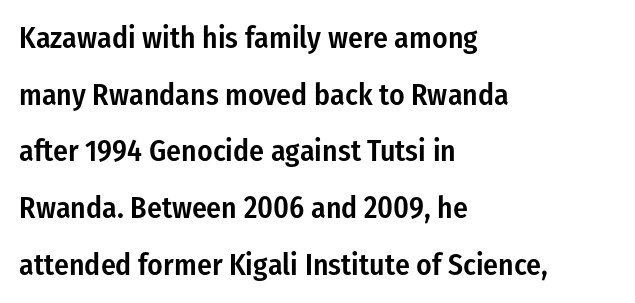
The image shows 31 px semibold, condensed sans-serif type, upright; set left-aligned, line spacing 1.83x, normal letter spacing, not underlined; low stroke contrast and a medium x-height.
